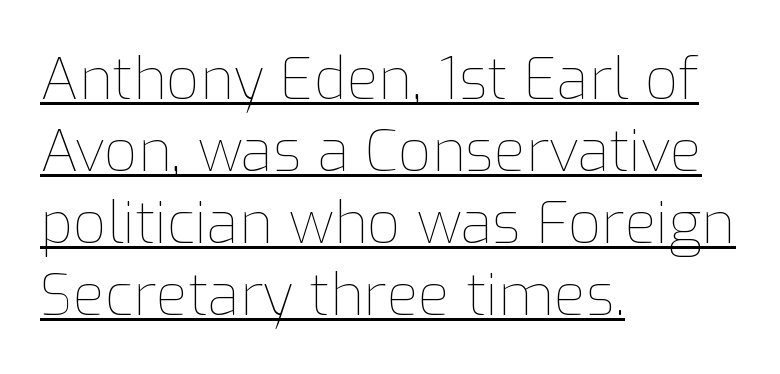
No chunkiness to these letters — they're not bold. Spacing verdict: proportional, widths tailored to each character. The ragged edge is on the right, which tells us the setting is flush left. Every stem runs plumb, perpendicular to the baseline. This sample carries an underscore along the baseline area.
